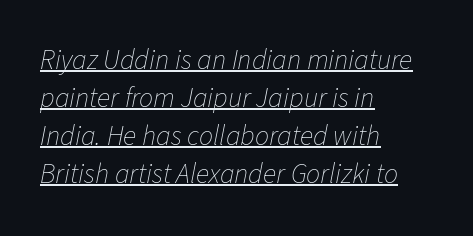
The image shows 28 px thin type, italic (leaning right); set left-aligned, normal line spacing (1.36x), normal letter spacing, underlined; low stroke contrast and a medium x-height.
